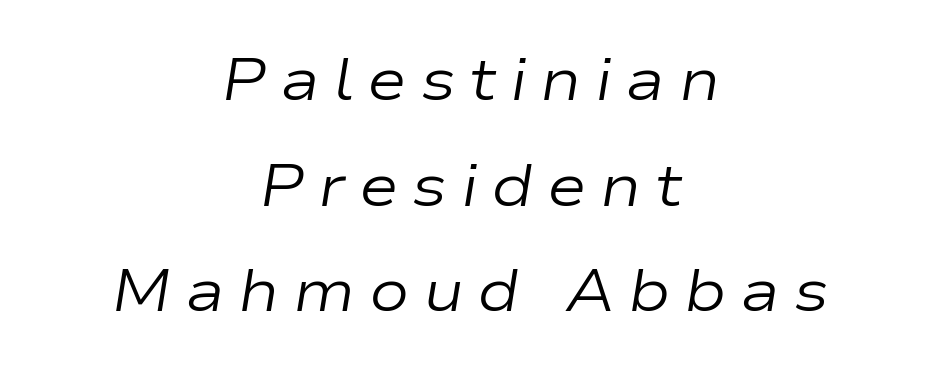
{"italic": "yes", "lean": "right", "slant_degrees": 9, "bold": "no", "weight": "regular", "width": "wide", "stroke_contrast": "low", "x_height": "medium", "monospaced": "no", "underline": "no", "align": "center", "line_spacing_ratio": 1.76, "letter_spacing": "wide", "letter_spacing_em": 0.22, "glyph_px": 60}
